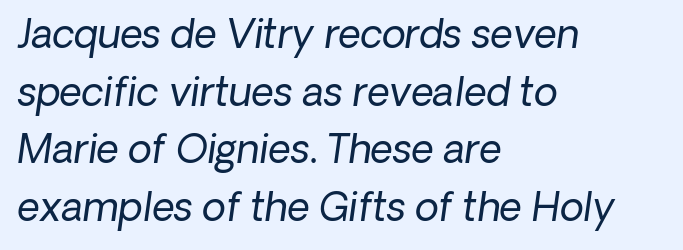
The image shows 39 px regular-weight type, italic (leaning right); set left-aligned, normal line spacing (1.48x), normal letter spacing, not underlined; low stroke contrast and a medium x-height.
